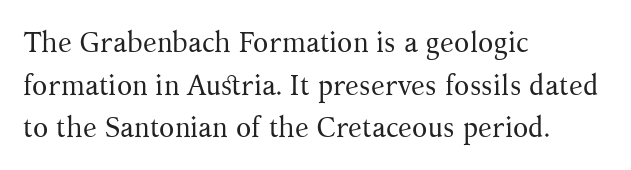
This rendering uses left alignment, leaving the right contour irregular. If you measured baseline to baseline, you'd find a middling distance. Is there any slant? The stems are plumb. Is this a fixed-width face? No — the glyphs have proportional, varying widths.
